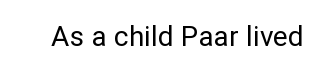
{"serif": "no", "italic": "no", "bold": "no", "weight": "regular", "width": "normal", "stroke_contrast": "low", "x_height": "medium", "monospaced": "no", "underline": "no", "letter_spacing": "normal", "letter_spacing_em": 0.0, "glyph_px": 28}
